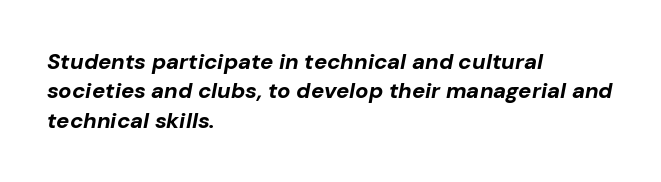
The image shows 22 px bold type, italic (leaning right); set left-aligned, normal line spacing (1.33x), normal letter spacing, not underlined.
